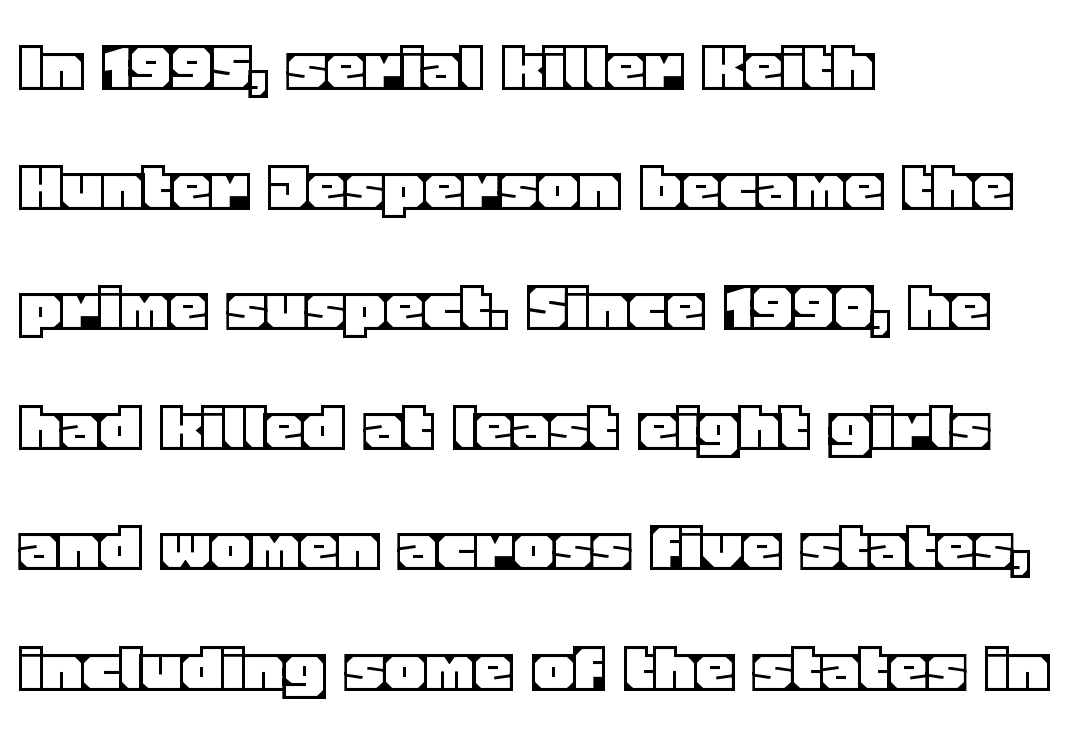
Q: Is the text italic (slanted)? A: No, it is upright.
Q: Is the text underlined? A: No.
Q: How is the paragraph aligned? A: Left-aligned.
Q: Is the spacing between letters normal or unusually wide? A: Normal.
Q: Is the spacing between lines tight, normal or loose? A: Normal.
Q: Width (condensed, normal, or wide)? A: Normal.
Q: x-height? A: Large.
Q: Monospaced? A: No.
